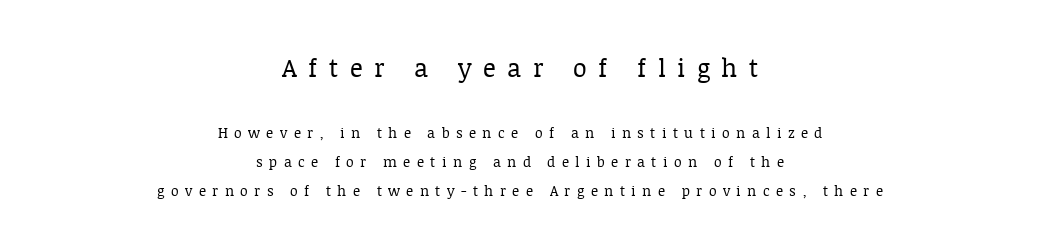
Q: Is the text bold? A: No.
Q: Is the text italic (slanted)? A: No, it is upright.
Q: Is the text underlined? A: No.
Q: How is the paragraph aligned? A: Centered.
Q: Is the spacing between letters normal or unusually wide? A: Unusually wide.
Q: Is the spacing between lines tight, normal or loose? A: Loose.
Q: Which block of text is set in a larger size, the first (top) or the second (bottom)? A: The first (top) one.
